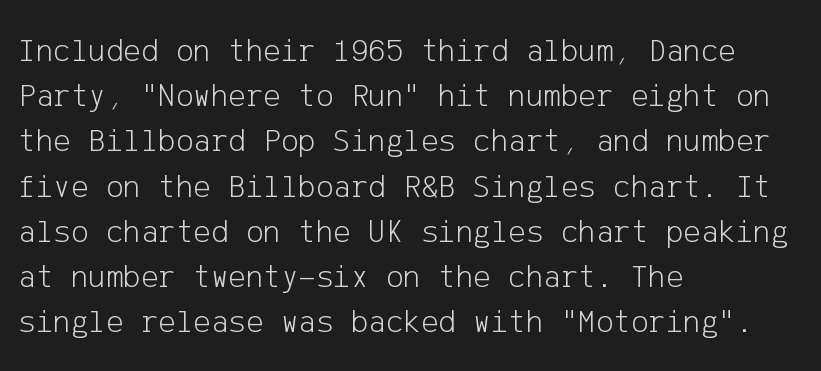
The image shows 33 px light sans-serif type, upright; set left-aligned, normal line spacing (1.37x), normal letter spacing, not underlined; low stroke contrast and a medium x-height.
